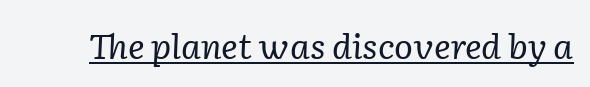
The image shows 35 px regular-weight serif type, italic (leaning right); set normal letter spacing, underlined; low stroke contrast and a medium x-height.
